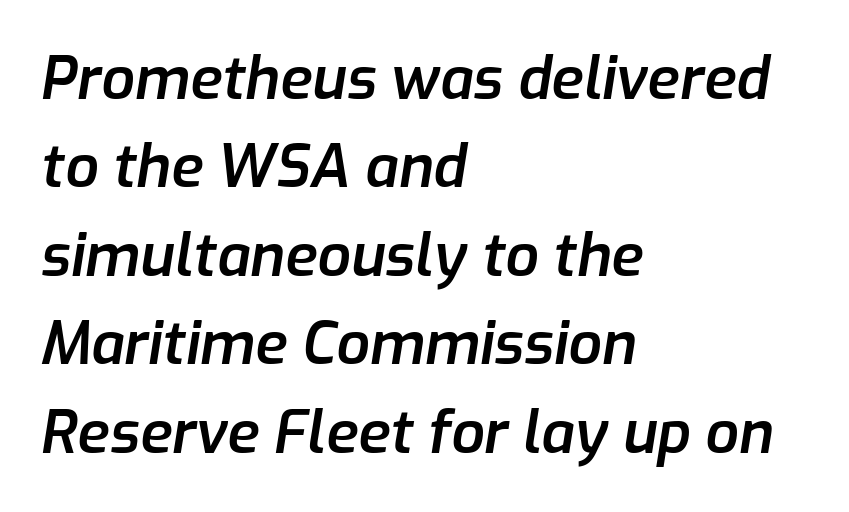
Bare-footed words on every line. Do the characters align in a grid? No, the font is proportional. These lines keep a tight, regular rhythm from letter to letter. Would a proofreader flag this as italicized? Yes. Horizontally, the lines are justified to the leading edge only. The lines sit at an ordinary, default distance from one another.
